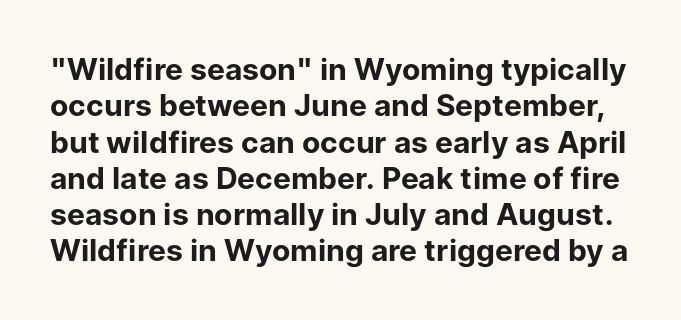
The image shows 30 px bold sans-serif type, upright; set line spacing 1.21x, normal letter spacing, not underlined; low stroke contrast and a medium x-height.
